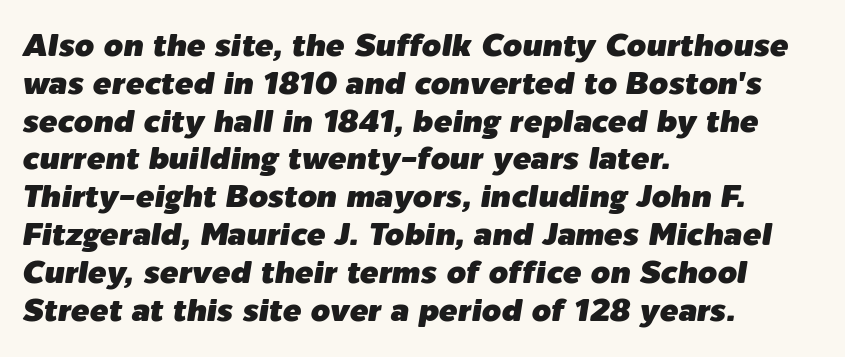
Q: Is the text italic (slanted)? A: Yes, it leans right by about 9 degrees.
Q: Is the text underlined? A: No.
Q: How is the paragraph aligned? A: Left-aligned.
Q: Is the spacing between letters normal or unusually wide? A: Normal.
Q: Width (condensed, normal, or wide)? A: Normal.
Q: Stroke contrast? A: Low.
Q: x-height? A: Medium.
Q: Monospaced? A: No.
